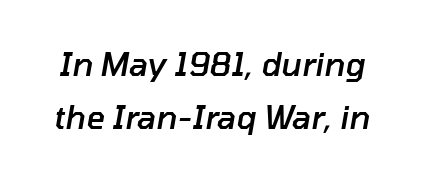
You can tell it's italic because the verticals aren't actually vertical. Nobody touched the tracking dial on this one. Check the space under the baseline: it is left empty. Typesetter's note: demi weight, one step under bold.
